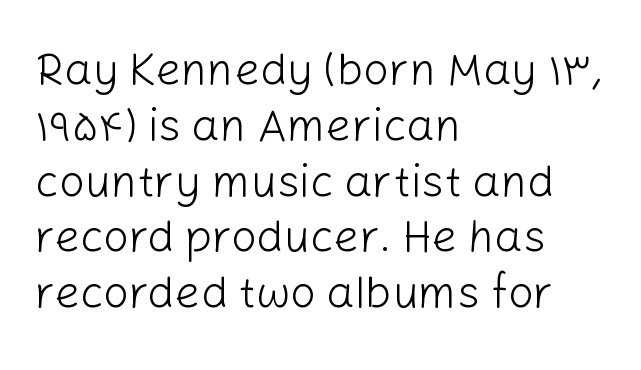
{"serif": "no", "italic": "no", "bold": "no", "weight": "light", "width": "normal", "stroke_contrast": "low", "x_height": "medium", "monospaced": "no", "underline": "no", "align": "left", "line_spacing_ratio": 1.24, "letter_spacing": "normal", "letter_spacing_em": 0.0, "glyph_px": 45}
